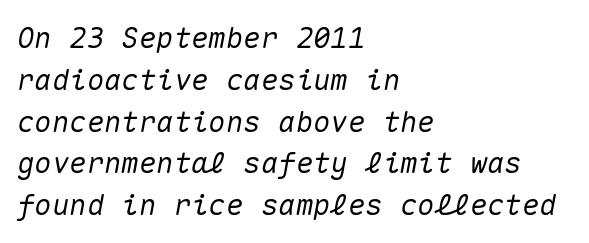
{"italic": "yes", "lean": "right", "slant_degrees": 10, "width": "normal", "stroke_contrast": "medium", "x_height": "medium", "monospaced": "yes", "underline": "no", "align": "left", "line_spacing": "normal", "line_spacing_ratio": 1.44, "letter_spacing": "normal", "letter_spacing_em": 0.0, "glyph_px": 29}
